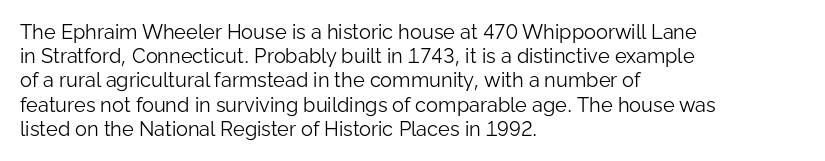
The image shows 20 px text type, upright; set left-aligned, line spacing 1.21x, normal letter spacing, not underlined.
